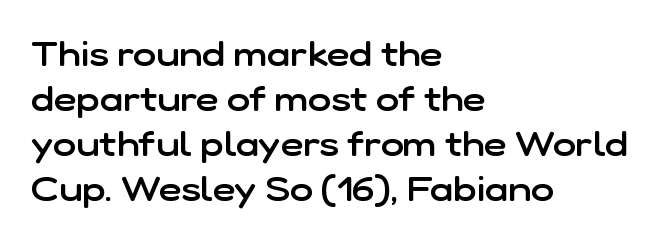
The image shows 35 px semibold sans-serif type, upright; set left-aligned, normal line spacing (1.29x), normal letter spacing, not underlined; low stroke contrast and a medium x-height.
